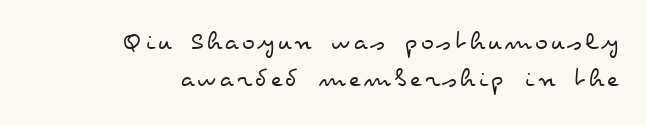
The words here are not underlined. These lines were composed using upright roman letters. Is there much room between lines? A standard amount, neither cramped nor airy. The face looks like a standard text weight, possibly lighter. Does the copy run flush right? Yes — the right margin is perfectly even.
